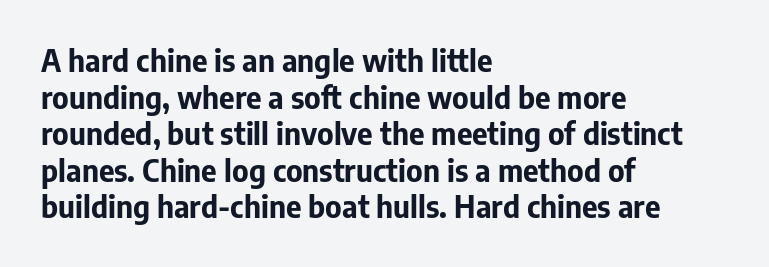
{"serif": "no", "italic": "no", "bold": "yes", "weight": "bold", "width": "normal", "stroke_contrast": "low", "x_height": "medium", "monospaced": "no", "underline": "no", "align": "left", "line_spacing_ratio": 1.22, "letter_spacing": "normal", "letter_spacing_em": 0.0, "glyph_px": 30}
